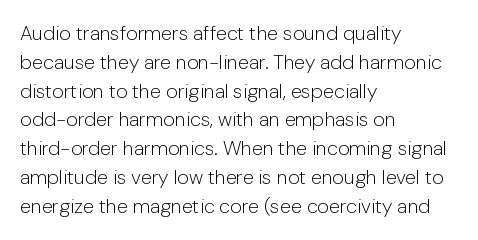
{"italic": "no", "bold": "no", "underline": "no", "align": "left", "line_spacing": "normal", "line_spacing_ratio": 1.44, "letter_spacing": "normal", "letter_spacing_em": 0.0, "glyph_px": 20}
